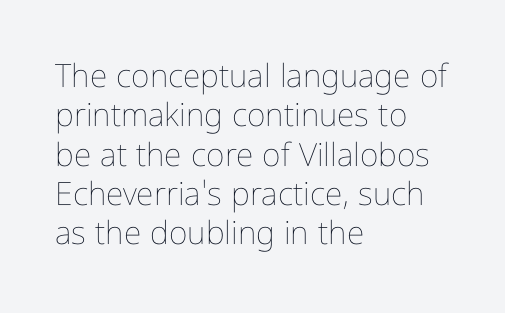
{"italic": "no", "bold": "no", "weight": "thin", "width": "condensed", "stroke_contrast": "low", "x_height": "medium", "monospaced": "no", "underline": "no", "align": "left", "line_spacing_ratio": 1.23, "letter_spacing": "normal", "letter_spacing_em": 0.0, "glyph_px": 32}
